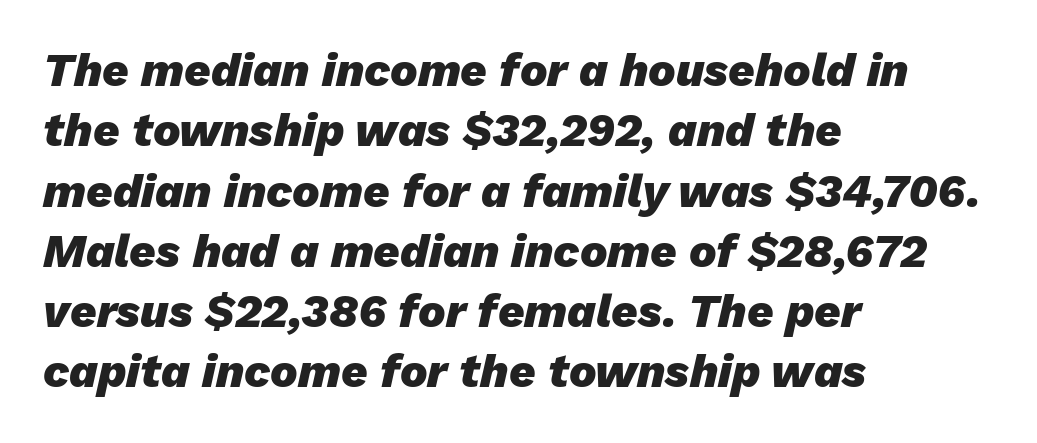
The image shows 46 px heavy type, italic (leaning right); set left-aligned, normal line spacing (1.31x), normal letter spacing, not underlined; low stroke contrast and a medium x-height.
